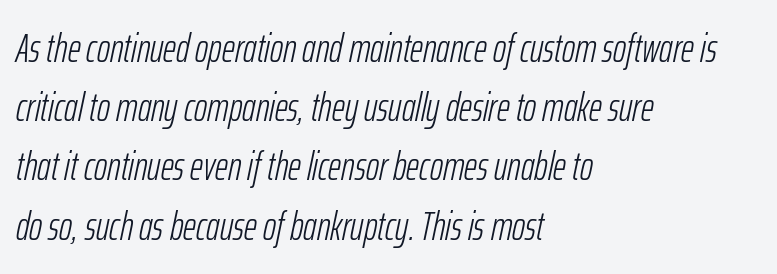
{"italic": "yes", "lean": "right", "slant_degrees": 12, "bold": "no", "weight": "light", "width": "condensed", "stroke_contrast": "low", "x_height": "medium", "monospaced": "no", "underline": "no", "align": "left", "line_spacing": "normal", "line_spacing_ratio": 1.48, "letter_spacing": "normal", "letter_spacing_em": 0.0, "glyph_px": 40}
